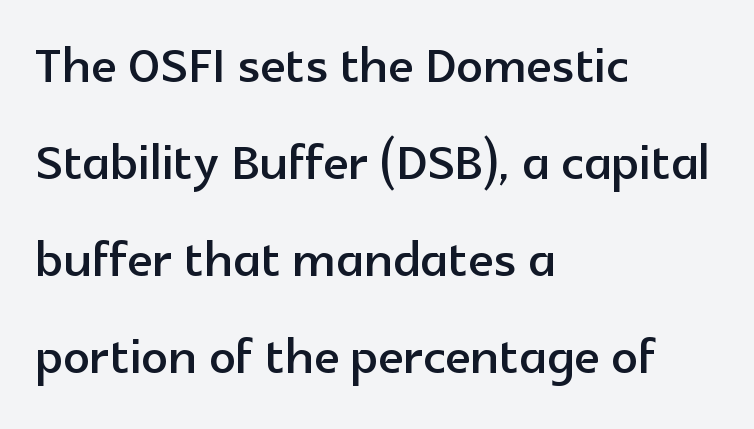
The image shows 66 px sans-serif type, upright; set left-aligned, normal line spacing (1.47x), normal letter spacing, not underlined; a medium x-height.
